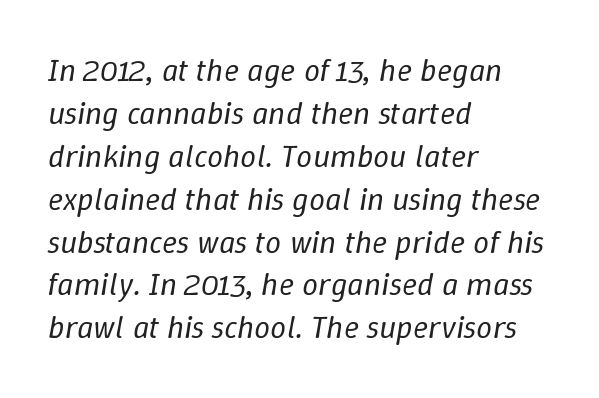
The image shows 32 px regular-weight type, italic (leaning right); set left-aligned, normal line spacing (1.34x), normal letter spacing, not underlined; low stroke contrast and a medium x-height.
